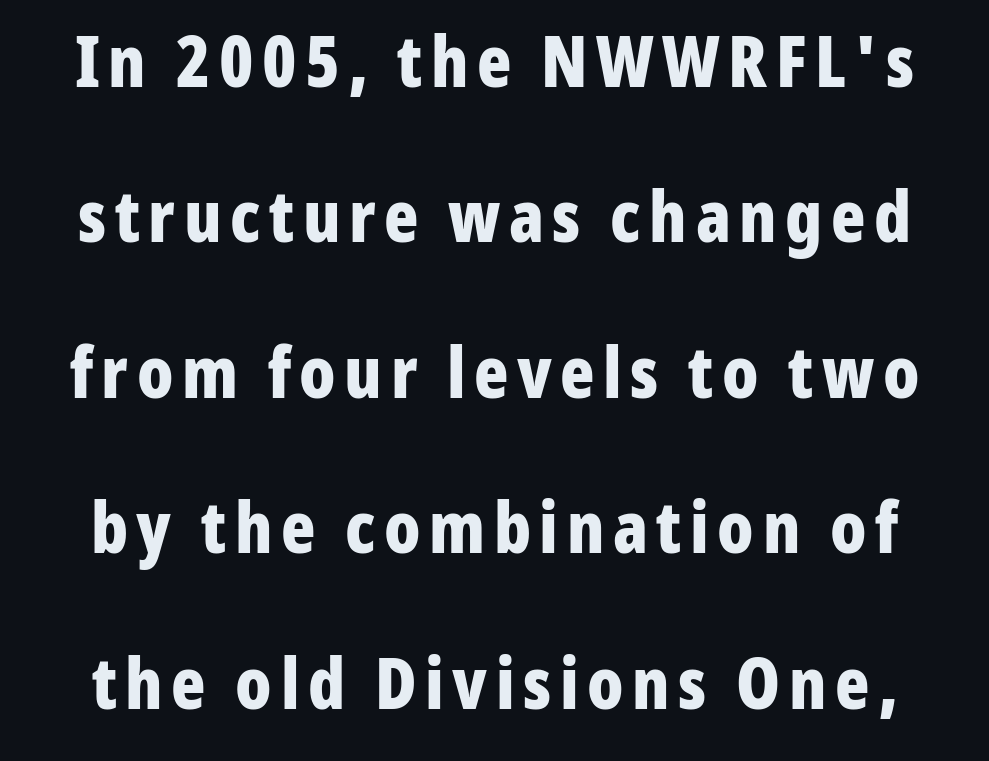
Q: Is the text bold? A: Yes.
Q: Is the text italic (slanted)? A: No, it is upright.
Q: Is the typeface a serif or a sans-serif typeface? A: Sans-serif.
Q: Is the text underlined? A: No.
Q: Is the spacing between lines tight, normal or loose? A: Loose.
Q: Width (condensed, normal, or wide)? A: Condensed.
Q: Stroke contrast? A: Low.
Q: x-height? A: Medium.
Q: Monospaced? A: No.
